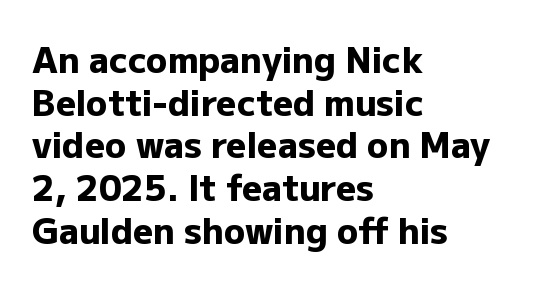
Q: Is the text bold? A: Yes.
Q: Is the text italic (slanted)? A: No, it is upright.
Q: Is the typeface a serif or a sans-serif typeface? A: Sans-serif.
Q: Is the text underlined? A: No.
Q: How is the paragraph aligned? A: Left-aligned.
Q: Is the spacing between letters normal or unusually wide? A: Normal.
Q: Width (condensed, normal, or wide)? A: Normal.
Q: Stroke contrast? A: Low.
Q: x-height? A: Medium.
Q: Monospaced? A: No.
